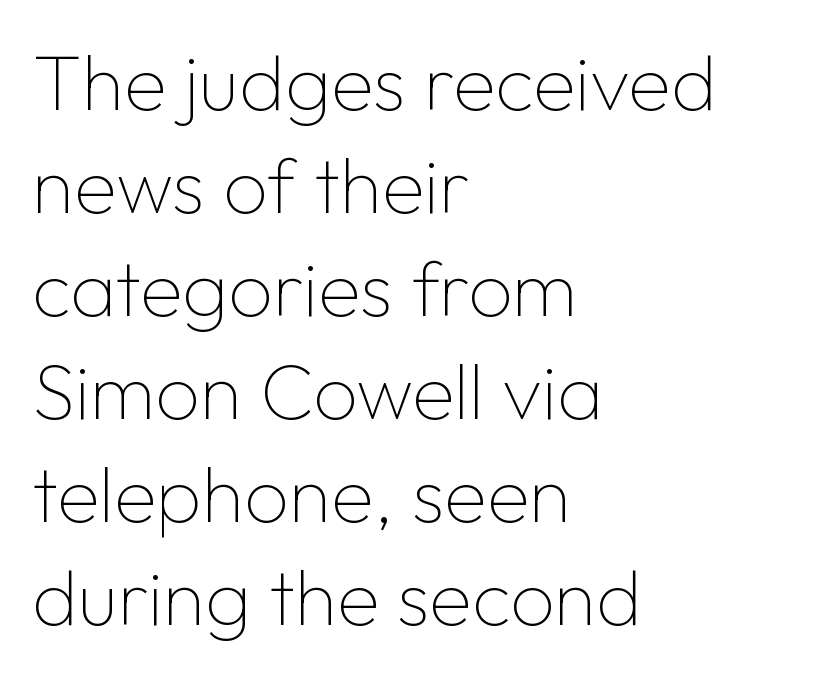
Q: Is the text bold? A: No.
Q: Is the text italic (slanted)? A: No, it is upright.
Q: Is the typeface a serif or a sans-serif typeface? A: Sans-serif.
Q: Is the text underlined? A: No.
Q: How is the paragraph aligned? A: Left-aligned.
Q: Is the spacing between letters normal or unusually wide? A: Normal.
Q: Is the spacing between lines tight, normal or loose? A: Normal.
Q: Width (condensed, normal, or wide)? A: Normal.
Q: Stroke contrast? A: Low.
Q: x-height? A: Medium.
Q: Monospaced? A: No.
